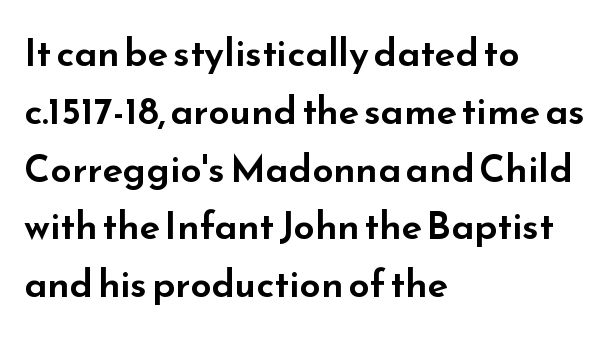
Character widths vary here, with narrow letters taking less room than wide ones. The face used here is a sans, in the tradition of grotesques and geometrics. The face used here is rendered with its standard letterfit. It's the straight-up-and-down kind of type. Decoration check: the copy has no underline. These lines are set flush left with a ragged right edge.
